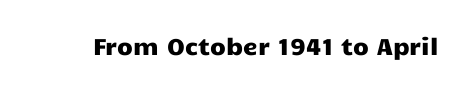
{"italic": "no", "underline": "no", "letter_spacing": "normal", "letter_spacing_em": 0.0, "glyph_px": 23}
